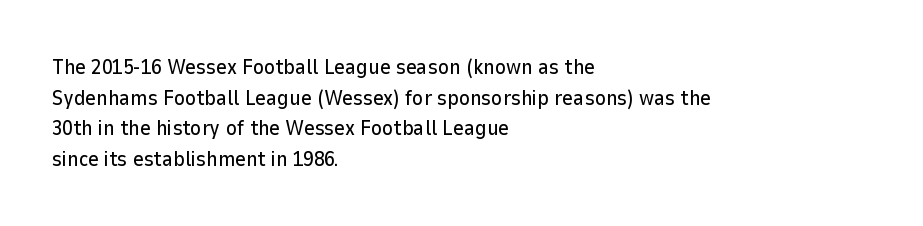
Q: Is the text italic (slanted)? A: No, it is upright.
Q: Is the text underlined? A: No.
Q: How is the paragraph aligned? A: Left-aligned.
Q: Is the spacing between letters normal or unusually wide? A: Normal.
Q: Is the spacing between lines tight, normal or loose? A: Normal.
